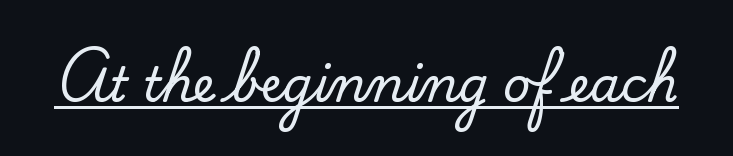
{"serif": "yes", "width": "normal", "stroke_contrast": "low", "x_height": "small", "monospaced": "no", "underline": "yes", "letter_spacing": "normal", "letter_spacing_em": 0.0, "glyph_px": 48}
